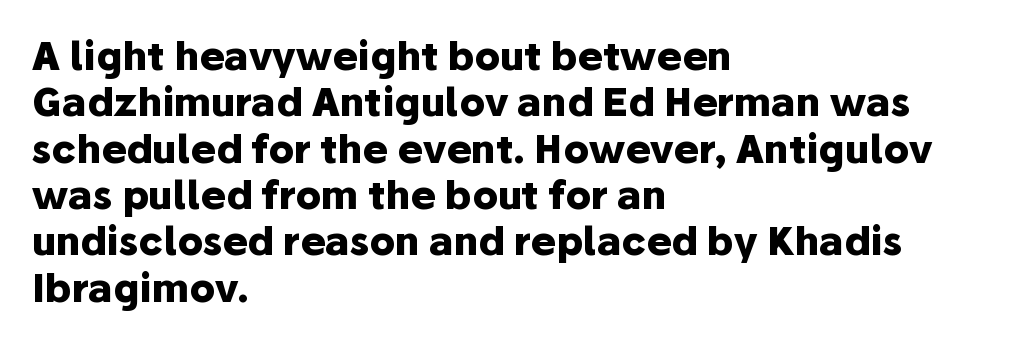
Q: Is the text bold? A: Yes.
Q: Is the text italic (slanted)? A: No, it is upright.
Q: Is the typeface a serif or a sans-serif typeface? A: Sans-serif.
Q: Is the text underlined? A: No.
Q: How is the paragraph aligned? A: Left-aligned.
Q: Is the spacing between letters normal or unusually wide? A: Normal.
Q: Width (condensed, normal, or wide)? A: Normal.
Q: Stroke contrast? A: Low.
Q: x-height? A: Medium.
Q: Monospaced? A: No.
